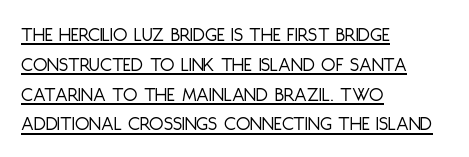
{"italic": "no", "bold": "no", "underline": "yes", "align": "left", "line_spacing": "normal", "line_spacing_ratio": 1.42, "letter_spacing": "normal", "letter_spacing_em": 0.0, "glyph_px": 21}
